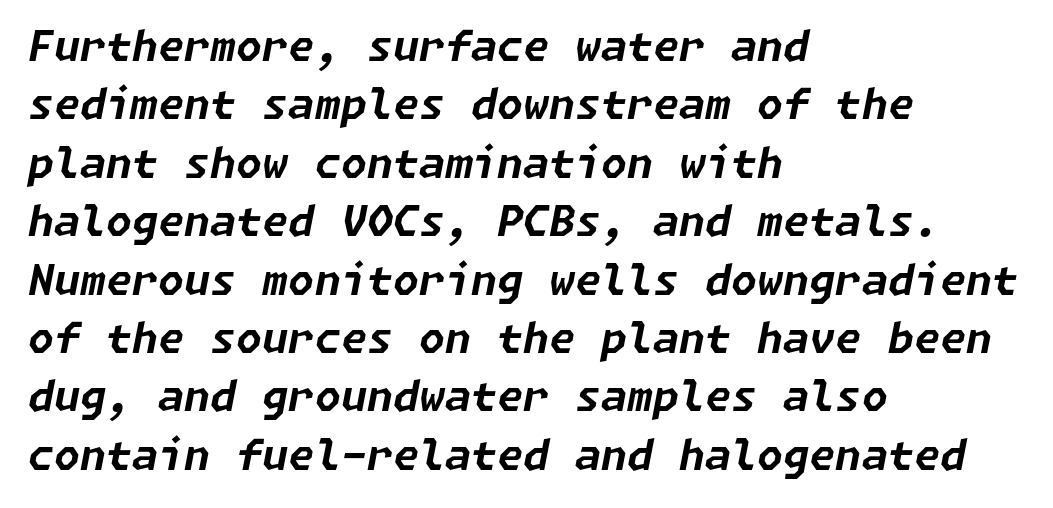
{"italic": "yes", "lean": "right", "slant_degrees": 11, "bold": "yes", "weight": "bold", "width": "normal", "stroke_contrast": "low", "x_height": "medium", "underline": "no", "align": "left", "line_spacing": "normal", "line_spacing_ratio": 1.39, "letter_spacing": "normal", "letter_spacing_em": 0.0, "glyph_px": 42}
